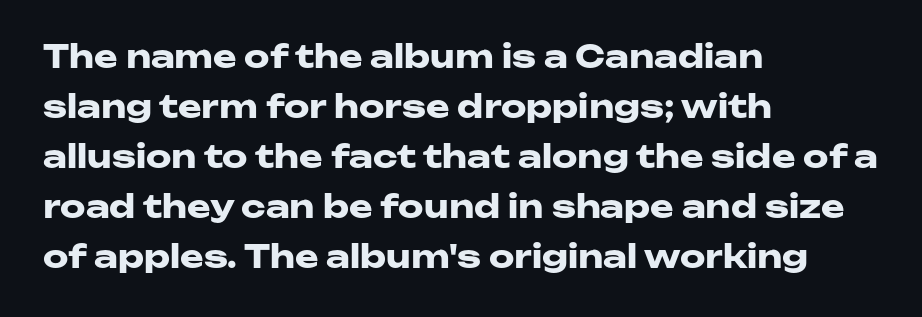
{"serif": "no", "italic": "no", "bold": "yes", "weight": "heavy", "width": "wide", "stroke_contrast": "low", "x_height": "medium", "monospaced": "no", "underline": "no", "align": "left", "line_spacing": "normal", "line_spacing_ratio": 1.56, "letter_spacing": "normal", "letter_spacing_em": 0.0, "glyph_px": 32}
